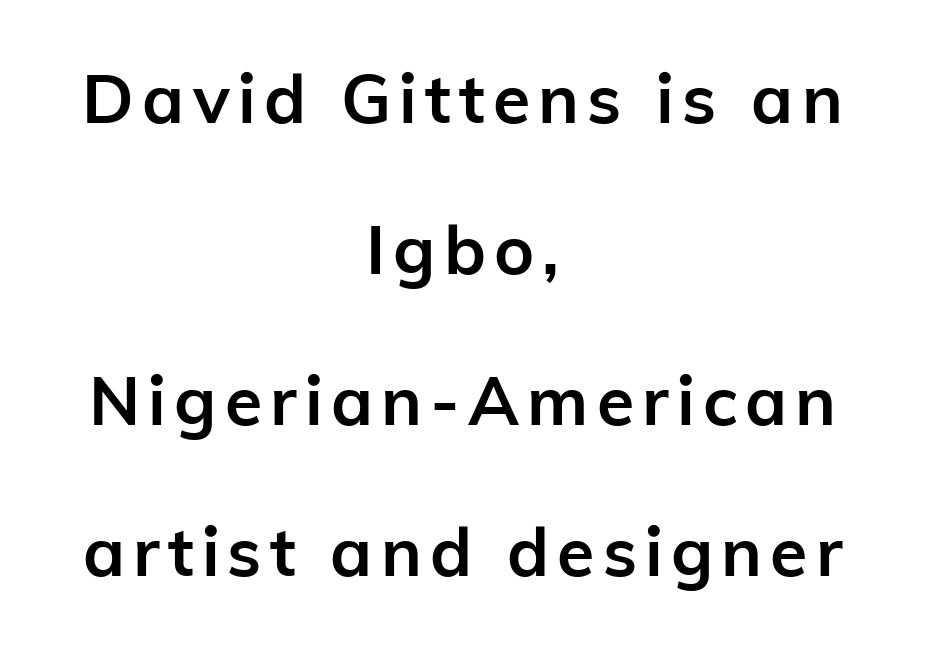
The image shows 68 px semibold sans-serif type, upright; set centered, loose line spacing (2.22x), not underlined; low stroke contrast and a medium x-height.
